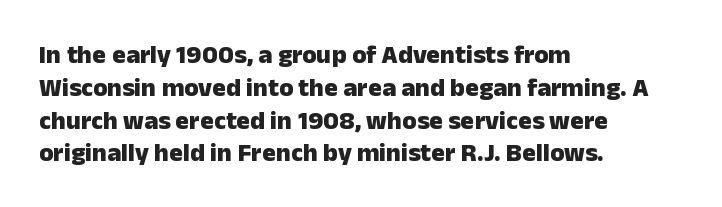
The image shows 26 px bold type, upright; set left-aligned, normal line spacing (1.26x), normal letter spacing, not underlined.
